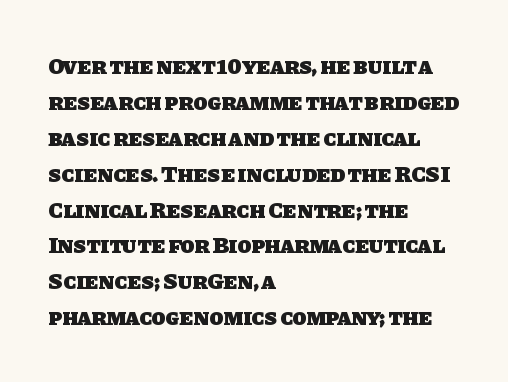
The image shows 23 px bold type; set left-aligned, normal line spacing (1.56x), normal letter spacing, not underlined.
